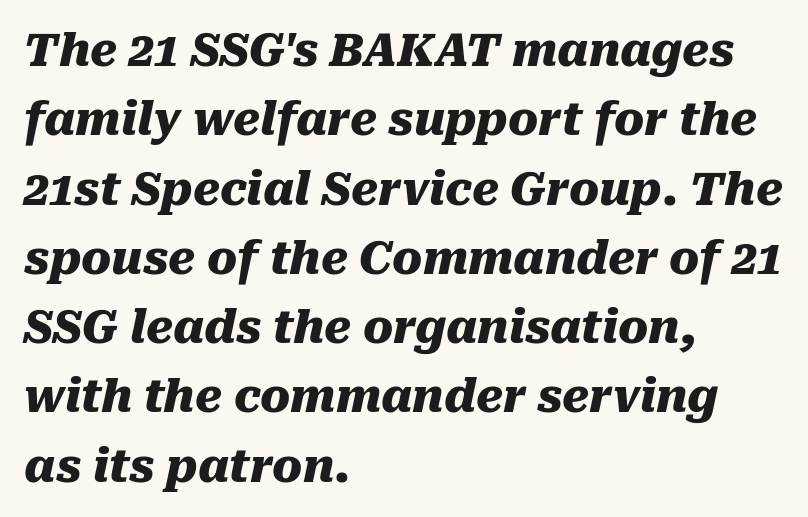
Spacing verdict: proportional, widths tailored to each character. You'd pick this weight for a headline — it's a proper bold. No word sits above an underline. Summary of vertical rhythm: regular, with standard interline spacing. The text block is weighted toward the left margin, trailing off unevenly rightward. Letter spacing: default.
